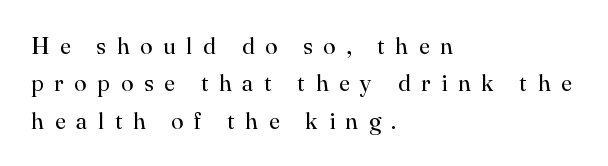
{"italic": "no", "bold": "no", "underline": "no", "align": "left", "line_spacing": "normal", "line_spacing_ratio": 1.63, "letter_spacing": "wide", "letter_spacing_em": 0.46, "glyph_px": 23}
